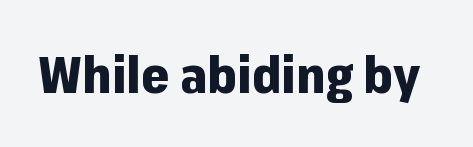
{"serif": "no", "italic": "no", "bold": "yes", "weight": "heavy", "width": "normal", "stroke_contrast": "low", "x_height": "medium", "monospaced": "no", "underline": "no", "letter_spacing": "normal", "letter_spacing_em": 0.0, "glyph_px": 50}
